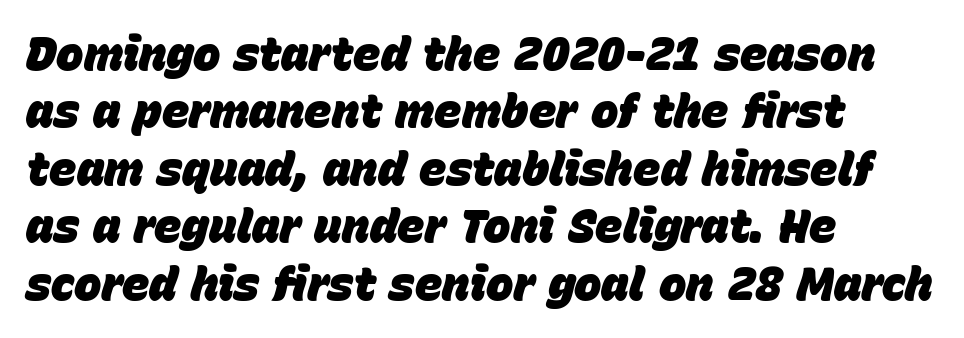
One glance says typical: line gaps are just what's usual. Observe the ordinary spacing: letters are neighbours, not strangers. Which margin do the lines hug? The left one — the right edge is uneven. Italic? Definitely — the glyphs are oblique. Rule under the text: the space is simply empty.
